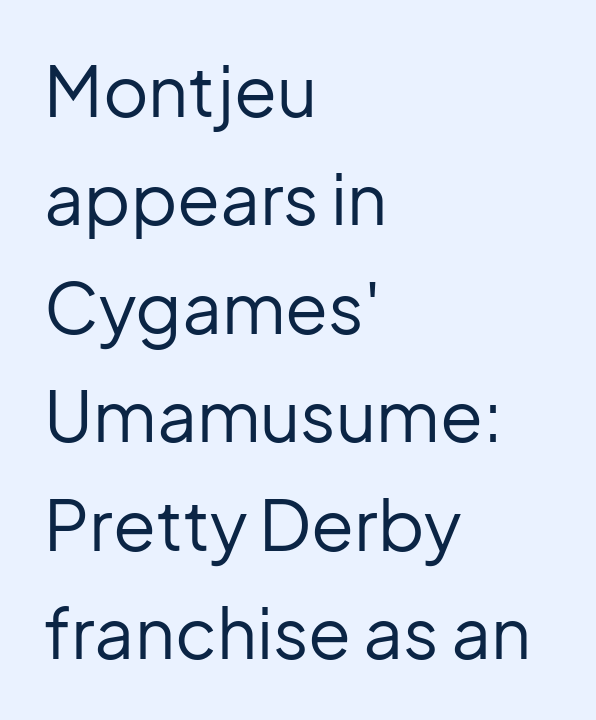
{"serif": "no", "italic": "no", "bold": "no", "weight": "regular", "width": "normal", "stroke_contrast": "low", "x_height": "medium", "monospaced": "no", "underline": "no", "align": "left", "line_spacing": "normal", "line_spacing_ratio": 1.55, "letter_spacing": "normal", "letter_spacing_em": 0.0, "glyph_px": 70}
